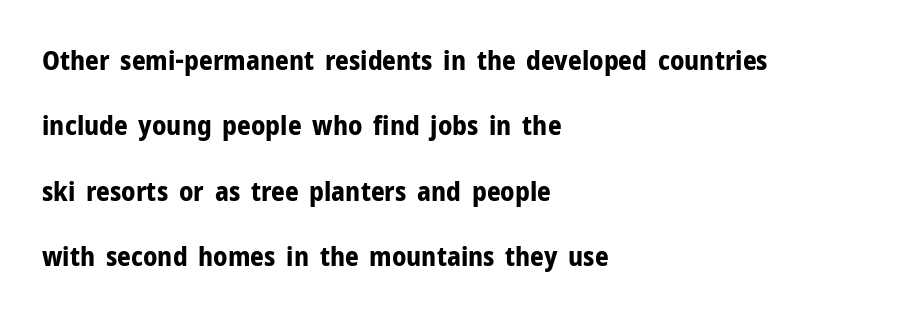
{"italic": "no", "bold": "yes", "underline": "no", "align": "left", "line_spacing": "loose", "line_spacing_ratio": 2.42, "letter_spacing": "normal", "letter_spacing_em": 0.0, "glyph_px": 27}
